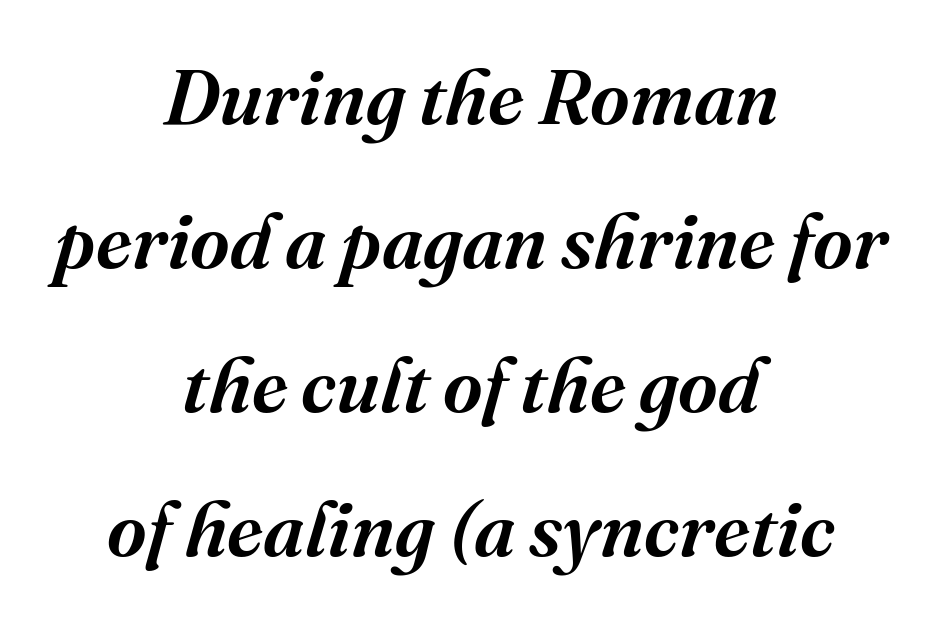
{"serif": "yes", "italic": "yes", "lean": "right", "slant_degrees": 16, "bold": "semi", "weight": "semibold", "width": "normal", "stroke_contrast": "medium", "x_height": "medium", "monospaced": "no", "underline": "no", "align": "center", "line_spacing_ratio": 1.87, "letter_spacing": "normal", "letter_spacing_em": 0.0, "glyph_px": 77}
